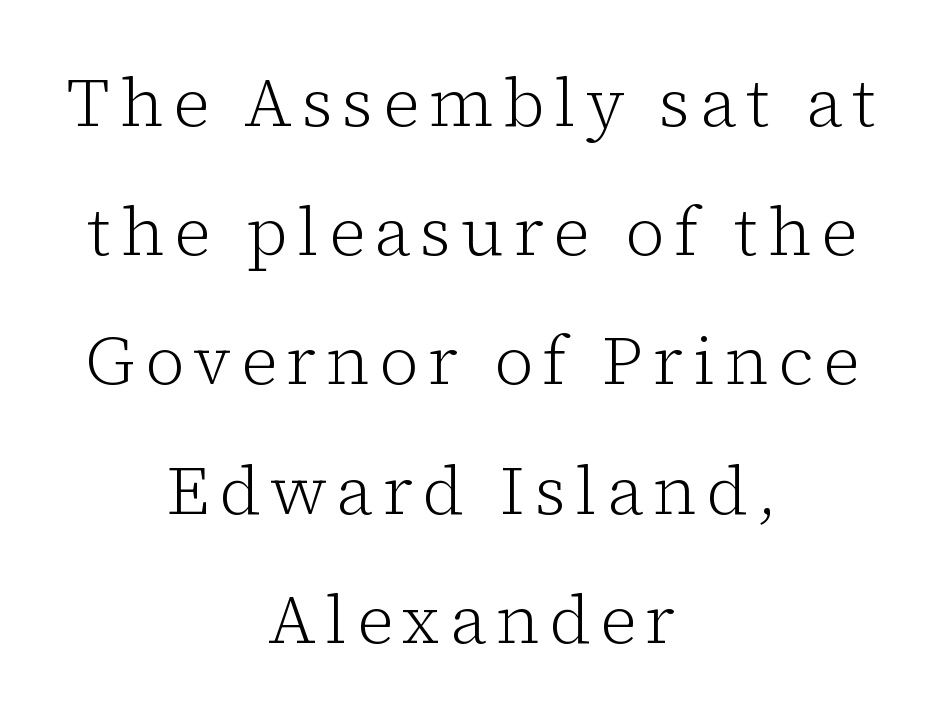
The space directly below the letters is spotless. Widely set lines give the paragraph a tall, airy silhouette. Do the characters align in a grid? No, the font is proportional. You can tell from the footed stems that serif type was used. Line starts and ends both wander, symmetrically.
